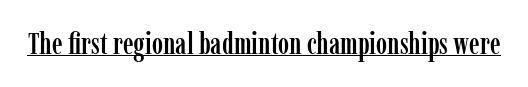
Q: Is the text italic (slanted)? A: No, it is upright.
Q: Is the typeface a serif or a sans-serif typeface? A: Serif.
Q: Is the text underlined? A: Yes.
Q: Is the spacing between letters normal or unusually wide? A: Normal.
Q: Width (condensed, normal, or wide)? A: Condensed.
Q: Stroke contrast? A: Low.
Q: x-height? A: Medium.
Q: Monospaced? A: No.
